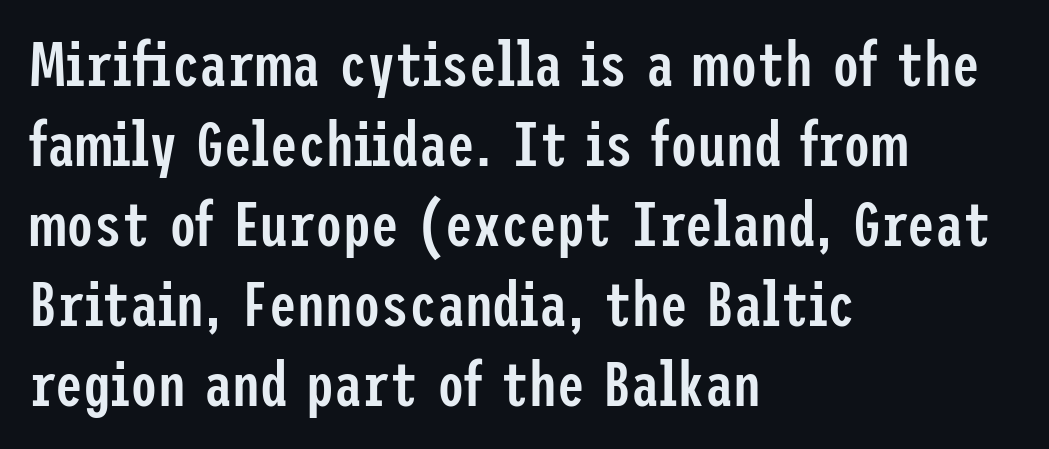
The image shows 62 px semibold, condensed sans-serif type, upright; set left-aligned, normal line spacing (1.29x), normal letter spacing, not underlined; low stroke contrast and a medium x-height.
